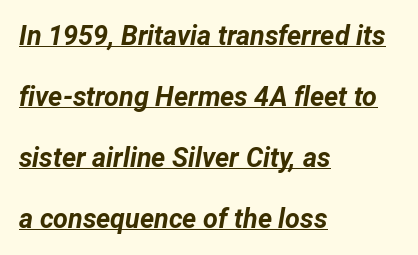
Line starts are locked; line ends wander. The type is set solid horizontally, with unmodified tracking. A full-strength bold gives these letters their thick strokes. Honestly, the underline is the first thing you notice here. The font's italic variant was chosen for this text. Vertical spacing — loose.
